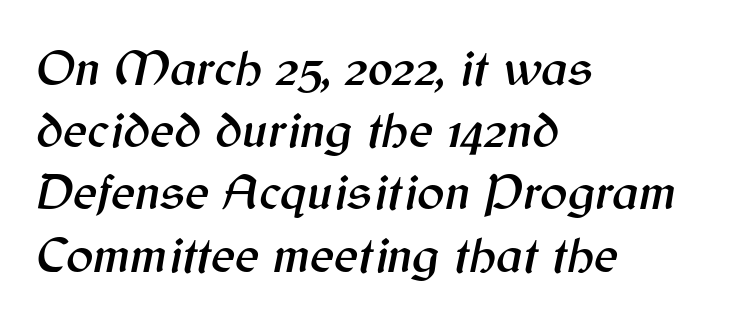
Q: Is the text italic (slanted)? A: Yes, it leans right by about 12 degrees.
Q: Is the text underlined? A: No.
Q: How is the paragraph aligned? A: Left-aligned.
Q: Is the spacing between letters normal or unusually wide? A: Normal.
Q: Width (condensed, normal, or wide)? A: Normal.
Q: Stroke contrast? A: Medium.
Q: x-height? A: Medium.
Q: Monospaced? A: No.
